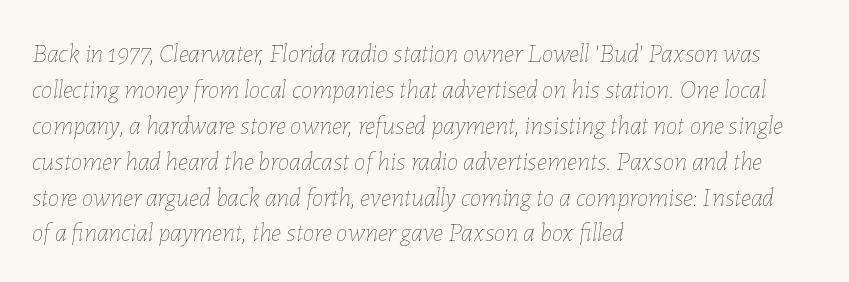
Q: Is the text bold? A: No.
Q: Is the text italic (slanted)? A: Yes, it leans right by about 7 degrees.
Q: Is the text underlined? A: No.
Q: How is the paragraph aligned? A: Left-aligned.
Q: Is the spacing between letters normal or unusually wide? A: Normal.
Q: Is the spacing between lines tight, normal or loose? A: Normal.
